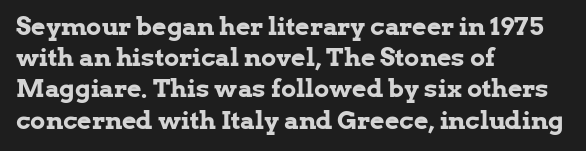
{"italic": "no", "bold": "yes", "underline": "no", "align": "left", "line_spacing": "normal", "line_spacing_ratio": 1.25, "letter_spacing": "normal", "letter_spacing_em": 0.0, "glyph_px": 25}
